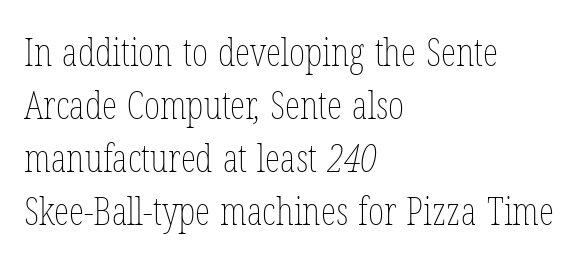
Q: Is the text bold? A: No.
Q: Is the text underlined? A: No.
Q: How is the paragraph aligned? A: Left-aligned.
Q: Is the spacing between letters normal or unusually wide? A: Normal.
Q: Is the spacing between lines tight, normal or loose? A: Normal.
Q: Width (condensed, normal, or wide)? A: Condensed.
Q: Stroke contrast? A: Low.
Q: x-height? A: Medium.
Q: Monospaced? A: No.
